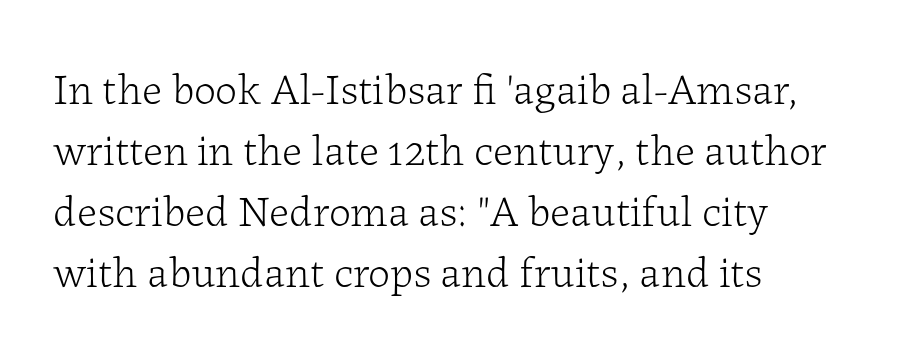
The image shows 44 px light serif type, upright; set left-aligned, normal line spacing (1.39x), normal letter spacing, not underlined; low stroke contrast and a medium x-height.
